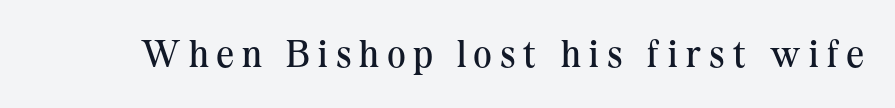
The axis of the letterforms is exactly vertical. In terms of letterform style, serifs are clearly present. Weight class: somewhere from thin through regular. The rendering inserts visible extra space after every character. Is this a fixed-width face? No — the glyphs have proportional, varying widths.
